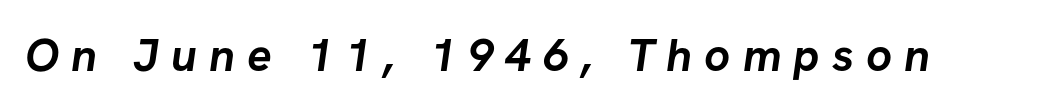
{"serif": "no", "bold": "yes", "weight": "semibold", "width": "normal", "stroke_contrast": "low", "x_height": "medium", "monospaced": "no", "underline": "no", "letter_spacing": "wide", "letter_spacing_em": 0.26, "glyph_px": 46}
